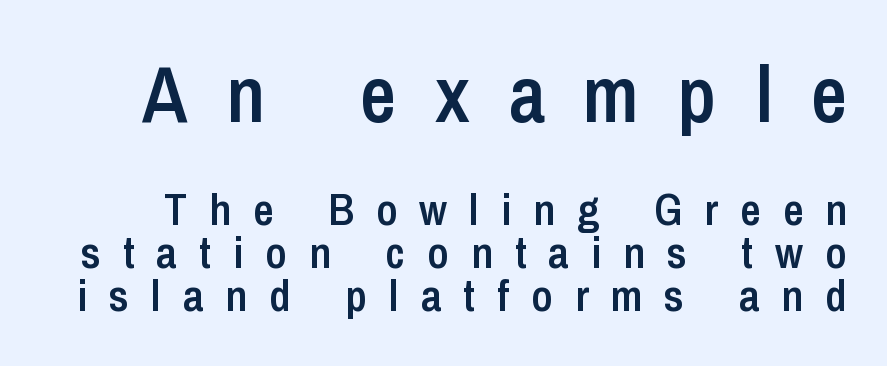
The image shows 79 px semibold, condensed sans-serif type, upright; set tight line spacing (0.95x), unusually wide letter spacing (+0.49 em), not underlined; the first (top) block is 1.76x larger; low stroke contrast and a medium x-height.
